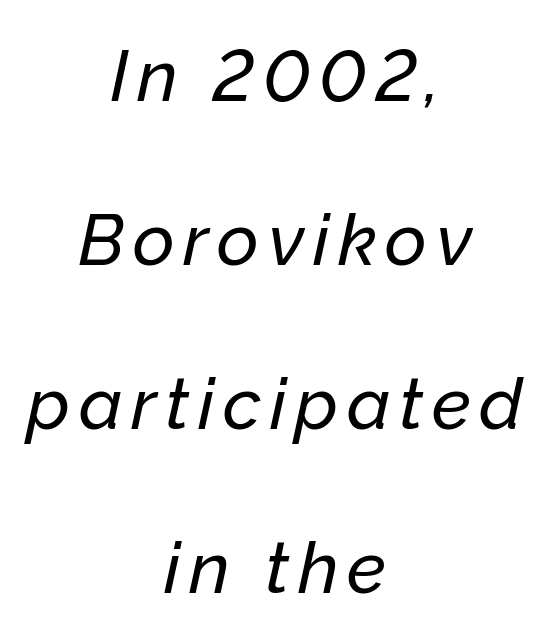
Q: Is the text italic (slanted)? A: Yes, it leans right by about 12 degrees.
Q: Is the text underlined? A: No.
Q: How is the paragraph aligned? A: Centered.
Q: Is the spacing between lines tight, normal or loose? A: Loose.
Q: Width (condensed, normal, or wide)? A: Normal.
Q: Stroke contrast? A: Low.
Q: x-height? A: Medium.
Q: Monospaced? A: No.
